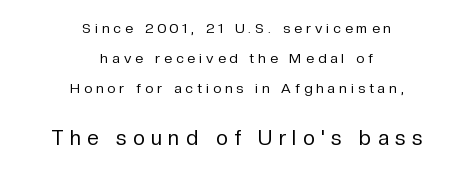
Q: Is the text bold? A: No.
Q: Is the text italic (slanted)? A: No, it is upright.
Q: Is the text underlined? A: No.
Q: How is the paragraph aligned? A: Centered.
Q: Is the spacing between letters normal or unusually wide? A: Unusually wide.
Q: Is the spacing between lines tight, normal or loose? A: Loose.
Q: Which block of text is set in a larger size, the first (top) or the second (bottom)? A: The second (bottom) one.
